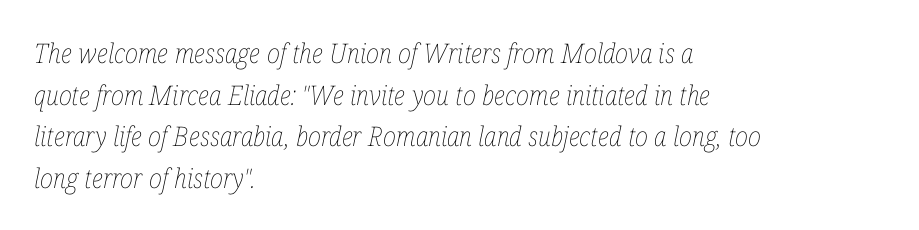
Q: Is the text bold? A: No.
Q: Is the text italic (slanted)? A: Yes, it leans right by about 12 degrees.
Q: Is the text underlined? A: No.
Q: How is the paragraph aligned? A: Left-aligned.
Q: Is the spacing between letters normal or unusually wide? A: Normal.
Q: Is the spacing between lines tight, normal or loose? A: Normal.
